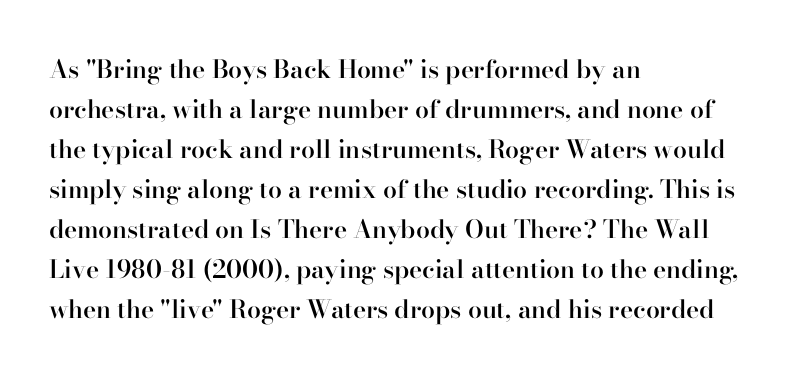
Q: Is the text bold? A: Semi-bold.
Q: Is the text italic (slanted)? A: No, it is upright.
Q: Is the text underlined? A: No.
Q: How is the paragraph aligned? A: Left-aligned.
Q: Is the spacing between letters normal or unusually wide? A: Normal.
Q: Is the spacing between lines tight, normal or loose? A: Normal.
